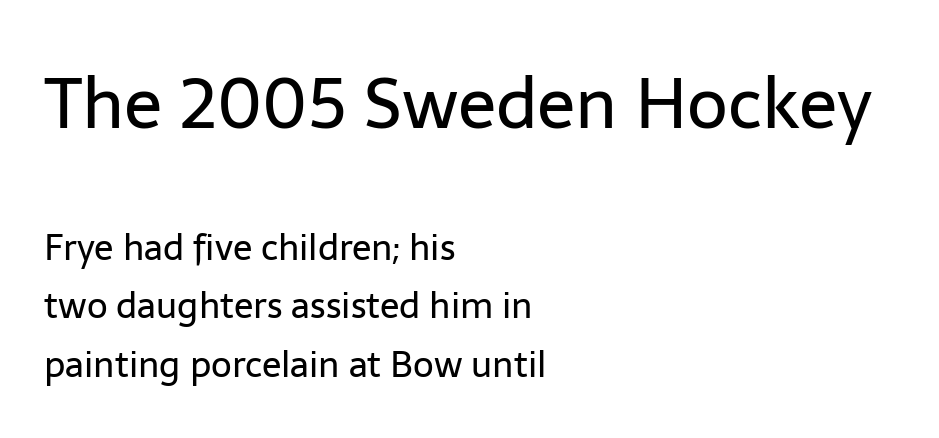
These lines are rendered in a variable-pitch font. The letters in the upper block stand taller than those in the block below. The axis of the letterforms is exactly vertical. Weight: not bold — regular or lighter.
